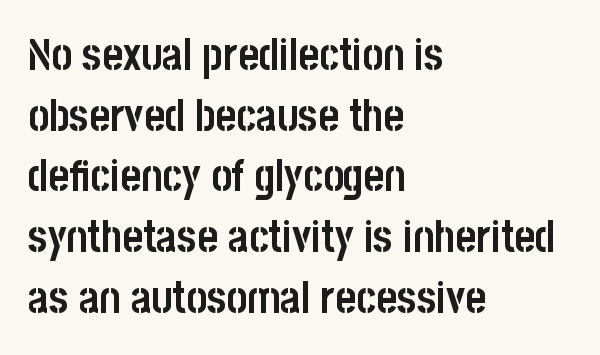
{"serif": "no", "italic": "no", "bold": "yes", "weight": "semibold", "width": "condensed", "stroke_contrast": "low", "x_height": "large", "monospaced": "no", "underline": "no", "align": "left", "line_spacing": "normal", "line_spacing_ratio": 1.38, "letter_spacing": "normal", "letter_spacing_em": 0.0, "glyph_px": 44}
